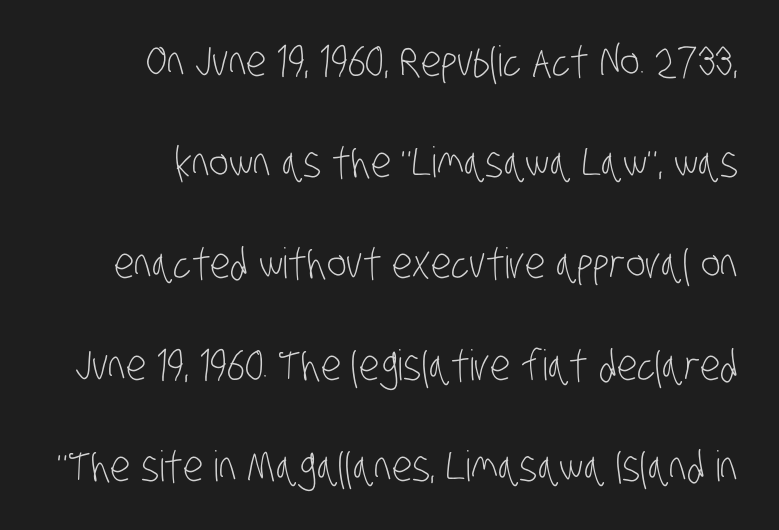
Q: Is the text bold? A: No.
Q: Is the typeface a serif or a sans-serif typeface? A: Sans-serif.
Q: Is the text underlined? A: No.
Q: How is the paragraph aligned? A: Right-aligned.
Q: Is the spacing between letters normal or unusually wide? A: Normal.
Q: Is the spacing between lines tight, normal or loose? A: Loose.
Q: Width (condensed, normal, or wide)? A: Condensed.
Q: Stroke contrast? A: Low.
Q: x-height? A: Large.
Q: Monospaced? A: No.
